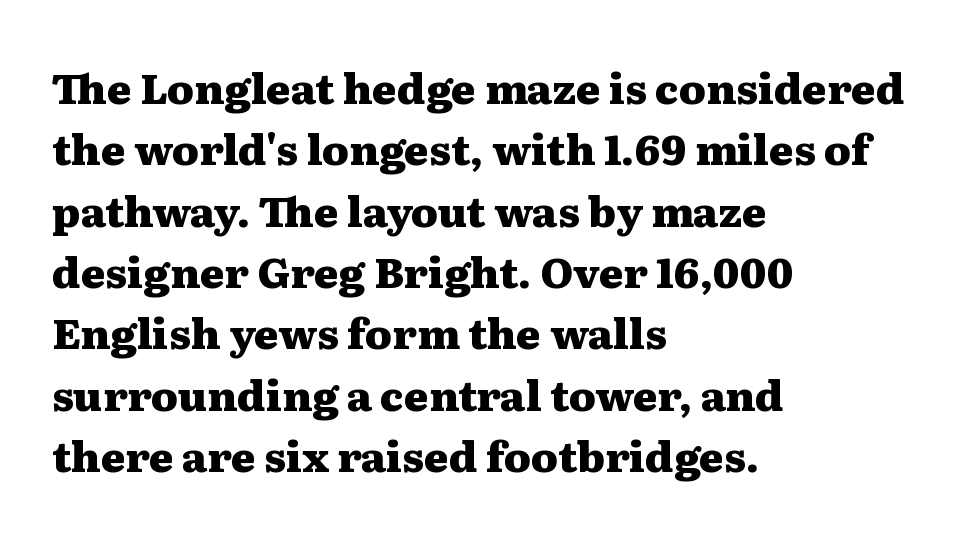
Little horizontal feet cap the strokes, marking this as serif type. Students, this is bold: see how much ink each stroke carries. These lines are rendered in a variable-pitch font. Notice how the stems are strictly vertical — no italics here. These lines keep a tight, regular rhythm from letter to letter. Which margin do the lines hug? The left one — the right edge is uneven.
